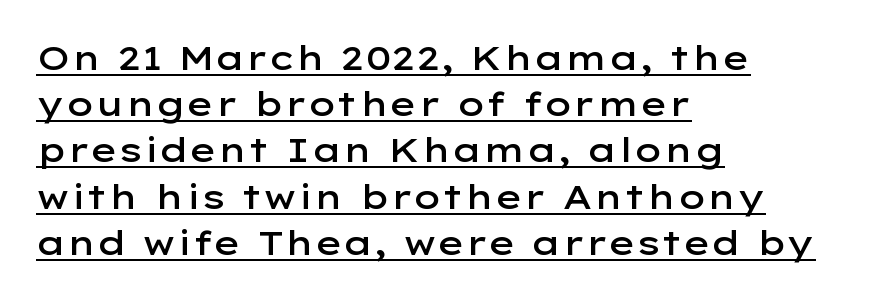
The image shows 34 px semibold, wide sans-serif type, upright; set left-aligned, normal line spacing (1.36x), normal letter spacing, underlined; low stroke contrast and a medium x-height.
